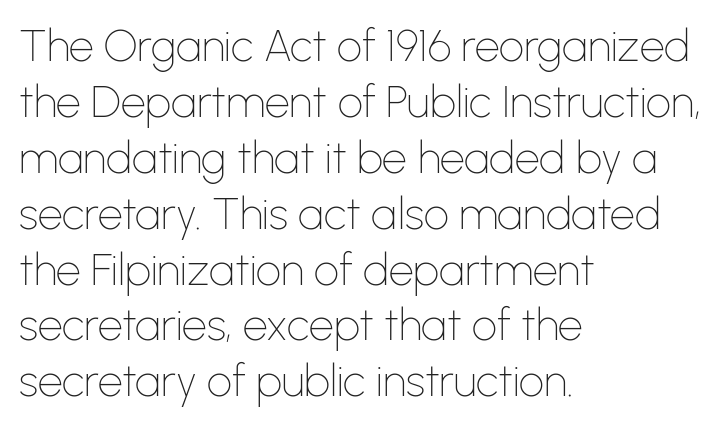
The image shows 44 px thin sans-serif type, upright; set left-aligned, normal line spacing (1.27x), normal letter spacing, not underlined; low stroke contrast and a medium x-height.
